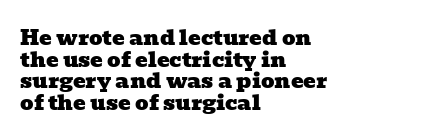
{"underline": "no", "align": "left", "line_spacing": "tight", "line_spacing_ratio": 1.03, "letter_spacing": "normal", "letter_spacing_em": 0.0, "glyph_px": 21}
